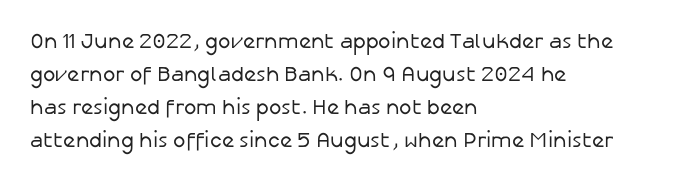
{"italic": "no", "bold": "no", "underline": "no", "align": "left", "line_spacing": "normal", "line_spacing_ratio": 1.57, "letter_spacing": "normal", "letter_spacing_em": 0.0, "glyph_px": 21}
